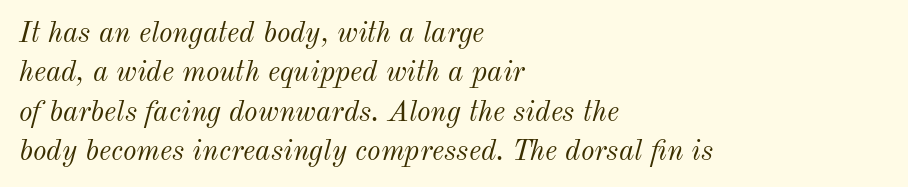
Just letters on the line, the space beneath them empty. Does the leading feel generous? No, just average. Counters stay open thanks to moderate or lighter strokes. Is the block centered? No — it sits flush against the left margin. Each word holds together tightly as a unit, with standard inter-letter gaps. The specimen reads as italic at a glance.
